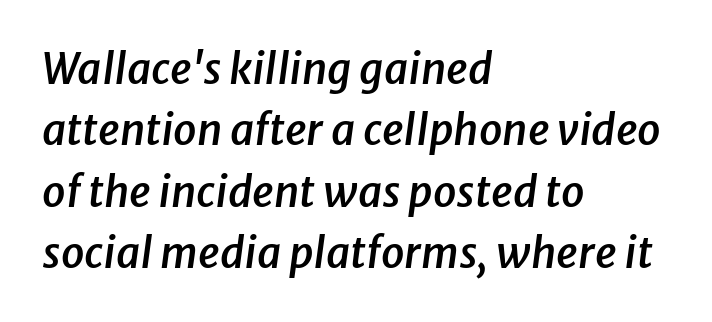
{"italic": "yes", "lean": "right", "slant_degrees": 8, "bold": "semi", "weight": "semibold", "width": "normal", "stroke_contrast": "low", "x_height": "medium", "monospaced": "no", "underline": "no", "align": "left", "line_spacing": "normal", "line_spacing_ratio": 1.46, "letter_spacing": "normal", "letter_spacing_em": 0.0, "glyph_px": 42}
